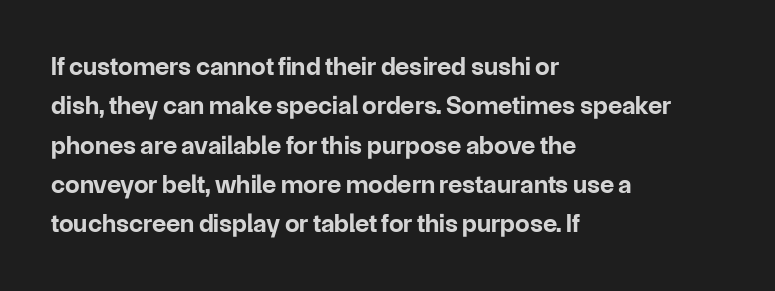
Typeset ragged right — the left edge is the straight one. The passage shown is not underscored anywhere. The lettering stays uniformly vertical, giving the passage a roman look. Short note: letters normally spaced.
